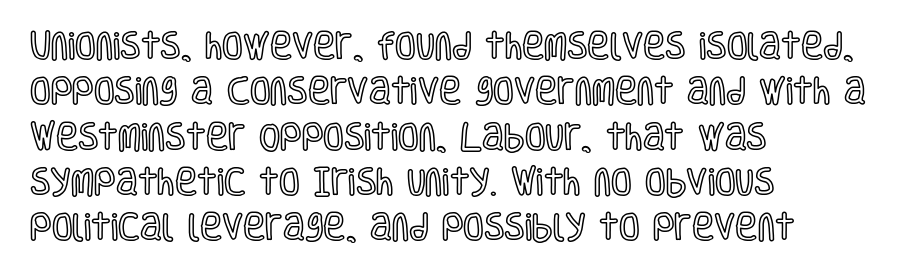
{"italic": "no", "width": "condensed", "x_height": "large", "monospaced": "no", "underline": "no", "align": "left", "line_spacing": "normal", "line_spacing_ratio": 1.51, "letter_spacing": "normal", "letter_spacing_em": 0.0, "glyph_px": 30}
